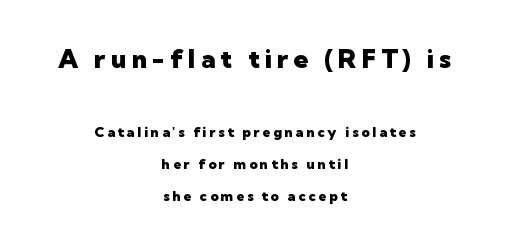
Q: Is the text bold? A: Yes.
Q: Is the text italic (slanted)? A: No, it is upright.
Q: Is the text underlined? A: No.
Q: How is the paragraph aligned? A: Centered.
Q: Is the spacing between letters normal or unusually wide? A: Unusually wide.
Q: Is the spacing between lines tight, normal or loose? A: Loose.
Q: Which block of text is set in a larger size, the first (top) or the second (bottom)? A: The first (top) one.
